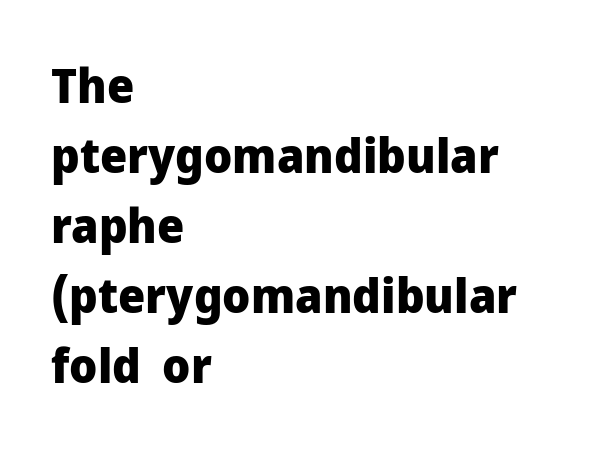
This sample has the flowing, uneven cadence of proportional lettering. In terms of letterform style, serifs are entirely absent. The rows are spaced the way most documents space them. The rendering anchors every line to the left-hand side.
